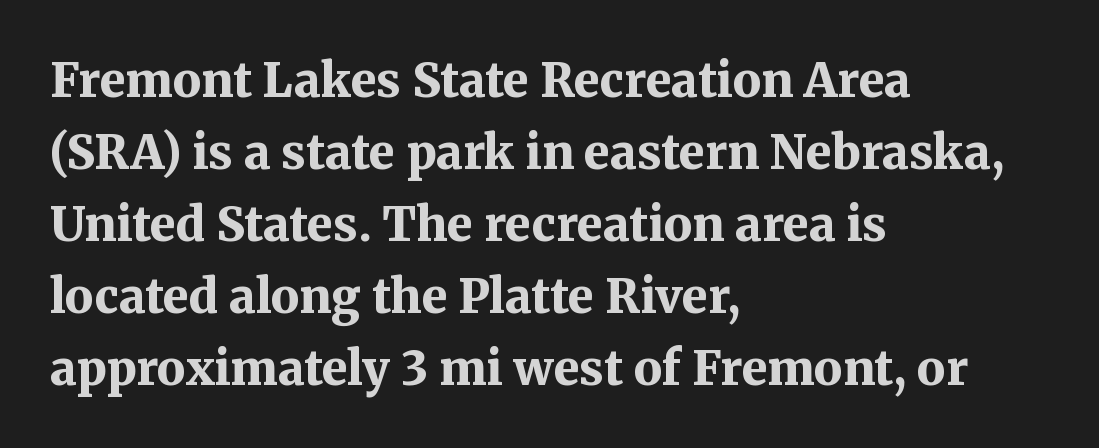
Note the varied advance widths — an 'i' is clearly narrower than an 'm'. Each word holds together tightly as a unit, with standard inter-letter gaps. These lines are set flush left with a ragged right edge. Compared with an ordinary text face, these strokes are far heavier — a full bold.
